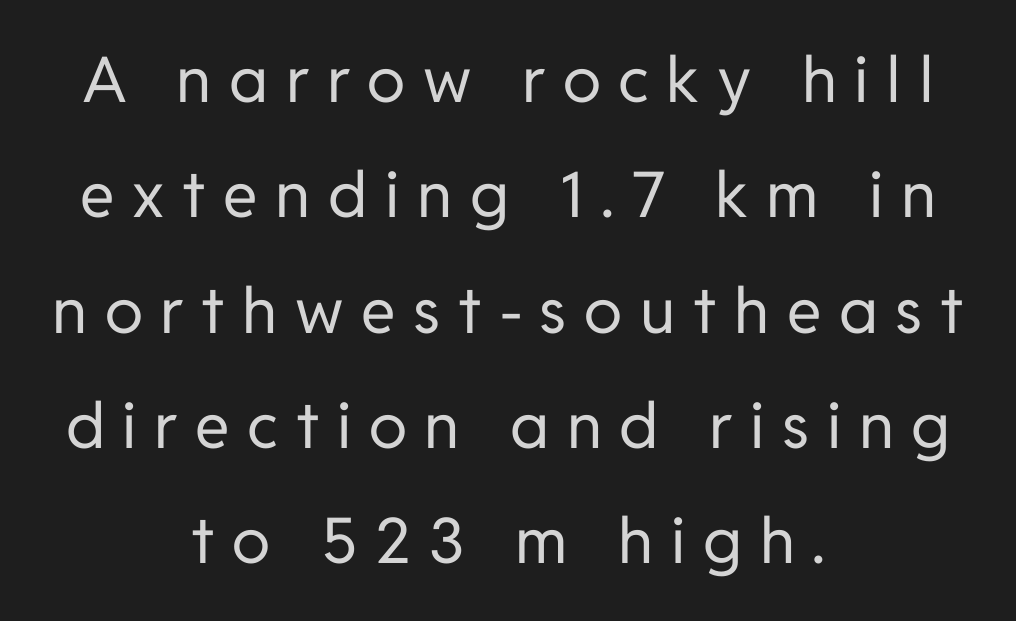
Q: Is the text bold? A: No.
Q: Is the text italic (slanted)? A: No, it is upright.
Q: Is the typeface a serif or a sans-serif typeface? A: Sans-serif.
Q: Is the text underlined? A: No.
Q: How is the paragraph aligned? A: Centered.
Q: Is the spacing between letters normal or unusually wide? A: Unusually wide.
Q: Width (condensed, normal, or wide)? A: Normal.
Q: Stroke contrast? A: Low.
Q: x-height? A: Medium.
Q: Monospaced? A: No.
